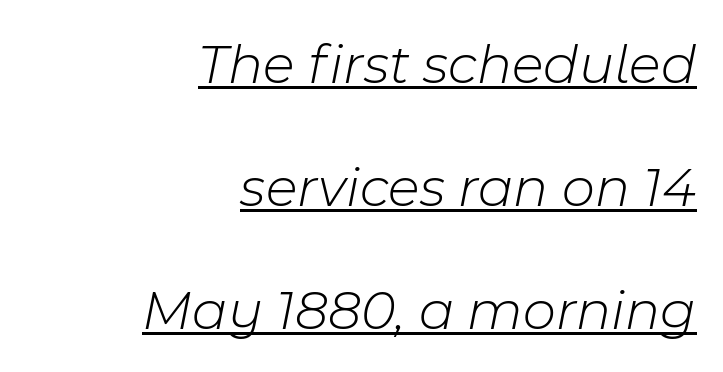
{"italic": "yes", "lean": "right", "slant_degrees": 11, "bold": "no", "weight": "light", "width": "normal", "stroke_contrast": "low", "x_height": "medium", "monospaced": "no", "underline": "yes", "align": "right", "line_spacing": "loose", "line_spacing_ratio": 2.16, "letter_spacing": "normal", "letter_spacing_em": 0.0, "glyph_px": 57}
